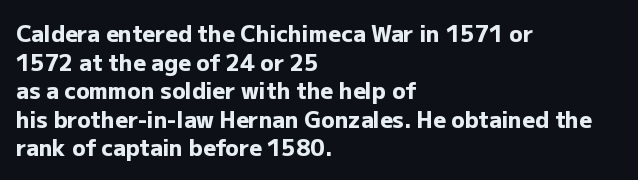
The image shows 22 px bold type, upright; set left-aligned, normal line spacing (1.3x), normal letter spacing, not underlined.
